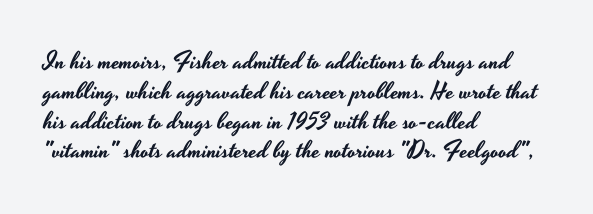
Q: Is the text italic (slanted)? A: Yes.
Q: Is the text underlined? A: No.
Q: How is the paragraph aligned? A: Left-aligned.
Q: Is the spacing between letters normal or unusually wide? A: Normal.
